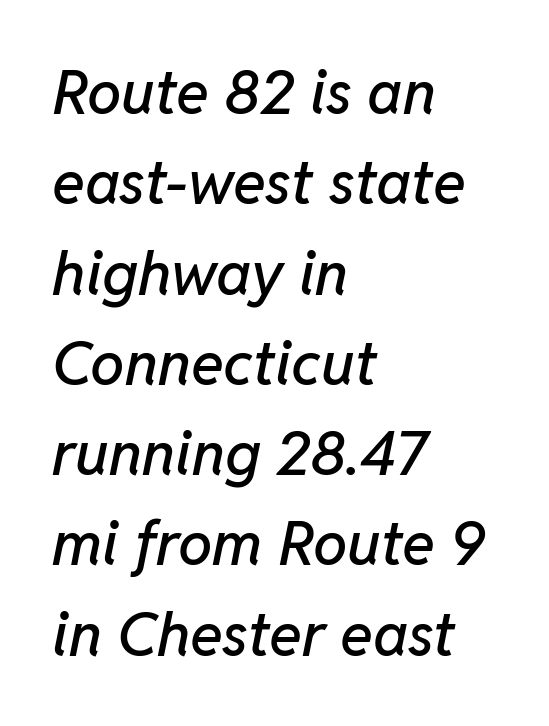
The image shows 61 px text type, italic (leaning right); set left-aligned, normal line spacing (1.48x), normal letter spacing, not underlined; low stroke contrast and a medium x-height.
